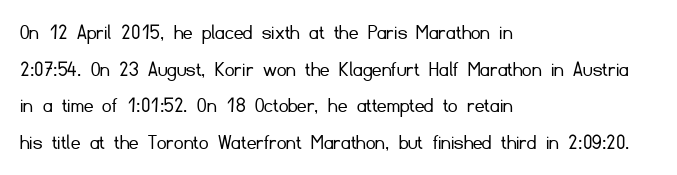
{"italic": "no", "bold": "no", "underline": "no", "align": "left", "line_spacing": "normal", "line_spacing_ratio": 1.59, "letter_spacing": "normal", "letter_spacing_em": 0.0, "glyph_px": 23}
